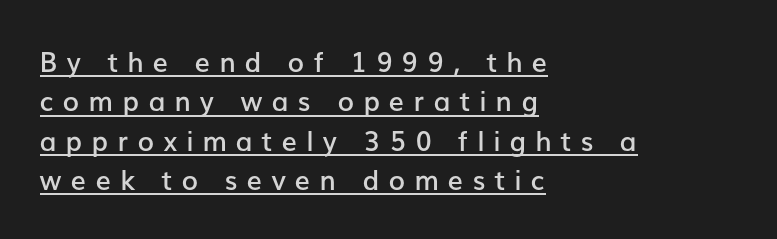
Q: Is the text bold? A: Semi-bold.
Q: Is the text italic (slanted)? A: No, it is upright.
Q: Is the text underlined? A: Yes.
Q: How is the paragraph aligned? A: Left-aligned.
Q: Is the spacing between letters normal or unusually wide? A: Unusually wide.
Q: Is the spacing between lines tight, normal or loose? A: Normal.
